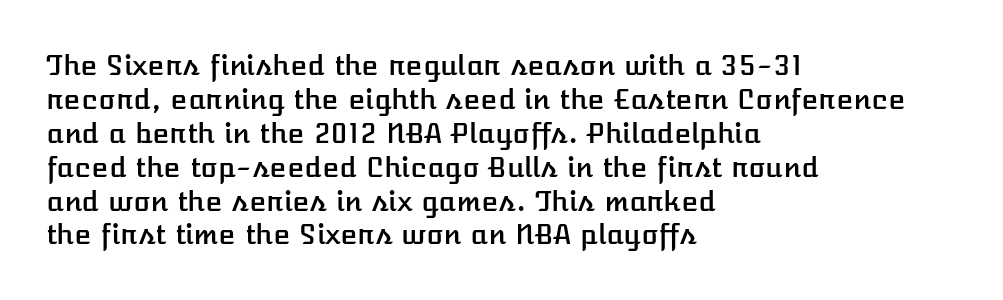
{"italic": "no", "width": "normal", "stroke_contrast": "low", "x_height": "medium", "monospaced": "no", "underline": "no", "align": "left", "line_spacing_ratio": 1.21, "letter_spacing": "normal", "letter_spacing_em": 0.0, "glyph_px": 28}
